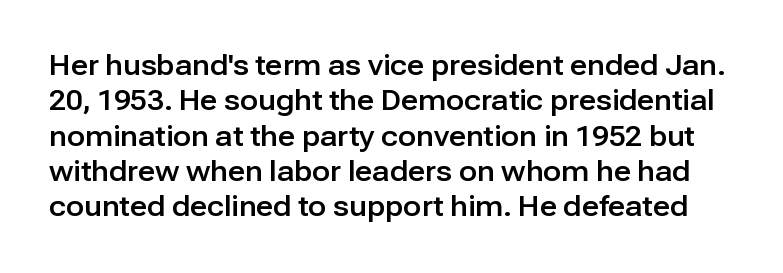
One glance says typical: line gaps are just what's usual. Bare-footed words on every line. This sample uses plain, unmodified letter spacing. Posture: straight, roman, zero tilt.
